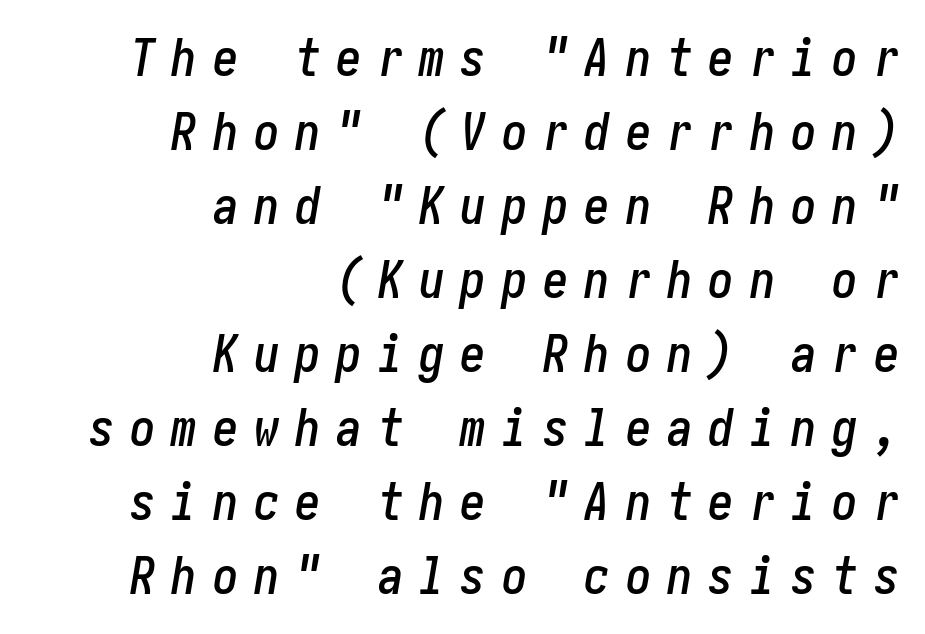
The image shows 51 px condensed type, italic (leaning right); set right-aligned, normal line spacing (1.45x), unusually wide letter spacing (+0.31 em), not underlined; low stroke contrast and a medium x-height.
